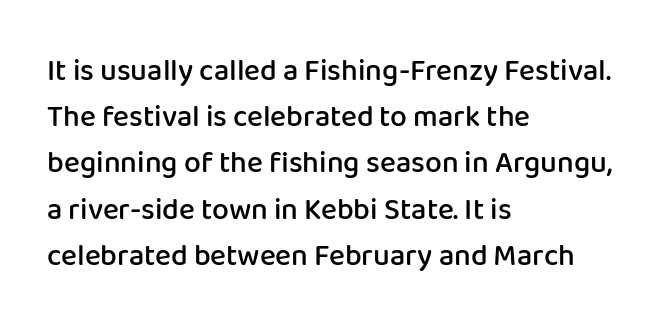
The image shows 30 px semibold sans-serif type, upright; set left-aligned, normal line spacing (1.54x), normal letter spacing, not underlined; low stroke contrast and a medium x-height.
